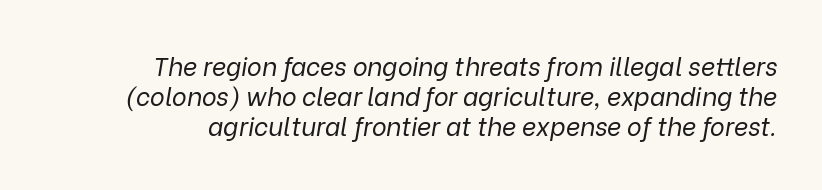
{"italic": "yes", "lean": "right", "slant_degrees": 9, "bold": "no", "underline": "no", "line_spacing_ratio": 1.21, "letter_spacing": "normal", "letter_spacing_em": 0.0, "glyph_px": 25}
